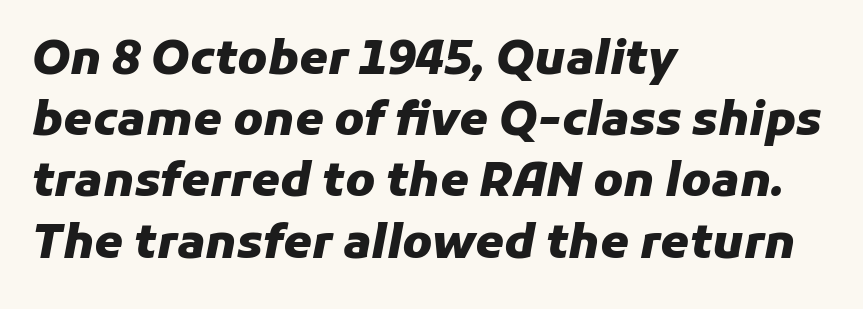
Q: Is the text bold? A: Yes.
Q: Is the text italic (slanted)? A: Yes, it leans right by about 11 degrees.
Q: Is the text underlined? A: No.
Q: How is the paragraph aligned? A: Left-aligned.
Q: Is the spacing between letters normal or unusually wide? A: Normal.
Q: Is the spacing between lines tight, normal or loose? A: Normal.
Q: Width (condensed, normal, or wide)? A: Normal.
Q: Stroke contrast? A: Low.
Q: x-height? A: Medium.
Q: Monospaced? A: No.
